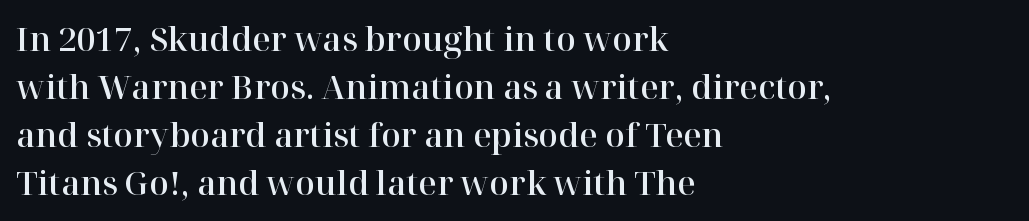
{"serif": "yes", "italic": "no", "width": "normal", "stroke_contrast": "high", "x_height": "medium", "monospaced": "no", "underline": "no", "align": "left", "line_spacing": "normal", "line_spacing_ratio": 1.5, "letter_spacing": "normal", "letter_spacing_em": 0.0, "glyph_px": 32}
